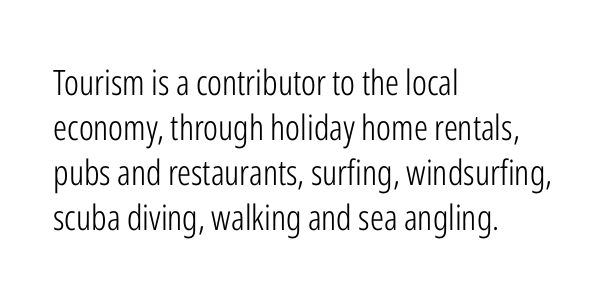
Q: Is the text bold? A: No.
Q: Is the text italic (slanted)? A: No, it is upright.
Q: Is the typeface a serif or a sans-serif typeface? A: Sans-serif.
Q: Is the text underlined? A: No.
Q: How is the paragraph aligned? A: Left-aligned.
Q: Is the spacing between letters normal or unusually wide? A: Normal.
Q: Is the spacing between lines tight, normal or loose? A: Normal.
Q: Width (condensed, normal, or wide)? A: Condensed.
Q: Stroke contrast? A: Low.
Q: x-height? A: Medium.
Q: Monospaced? A: No.
